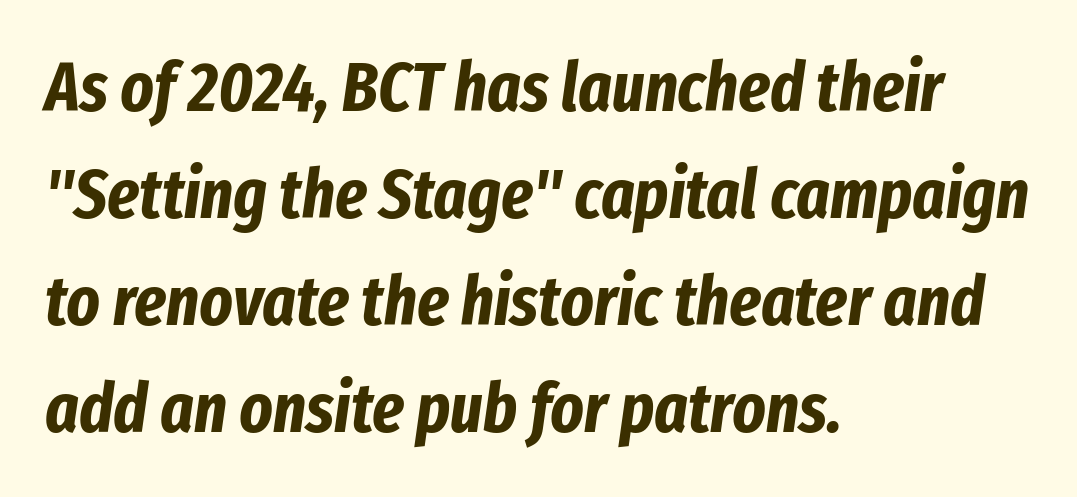
{"italic": "yes", "lean": "right", "slant_degrees": 8, "bold": "yes", "weight": "bold", "width": "condensed", "stroke_contrast": "low", "x_height": "medium", "monospaced": "no", "underline": "no", "align": "left", "line_spacing": "normal", "line_spacing_ratio": 1.53, "letter_spacing": "normal", "letter_spacing_em": 0.0, "glyph_px": 70}
